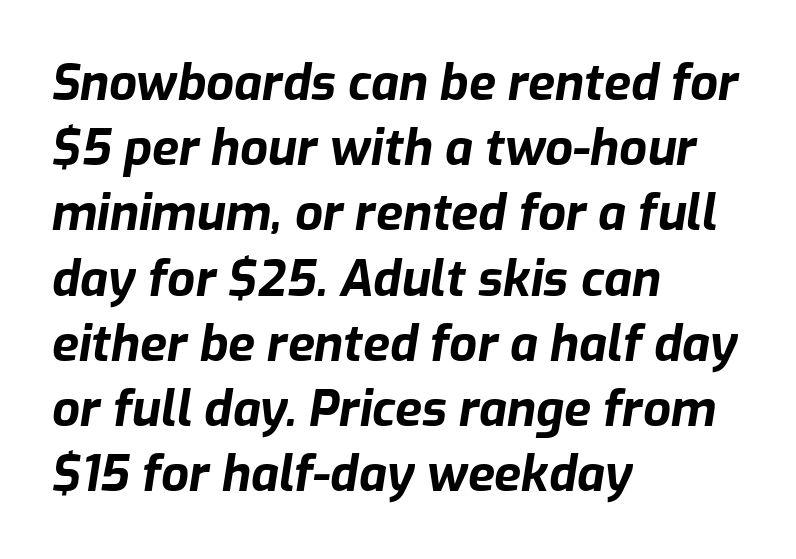
The image shows 49 px bold type, italic (leaning right); set left-aligned, normal line spacing (1.33x), normal letter spacing, not underlined; low stroke contrast and a medium x-height.
